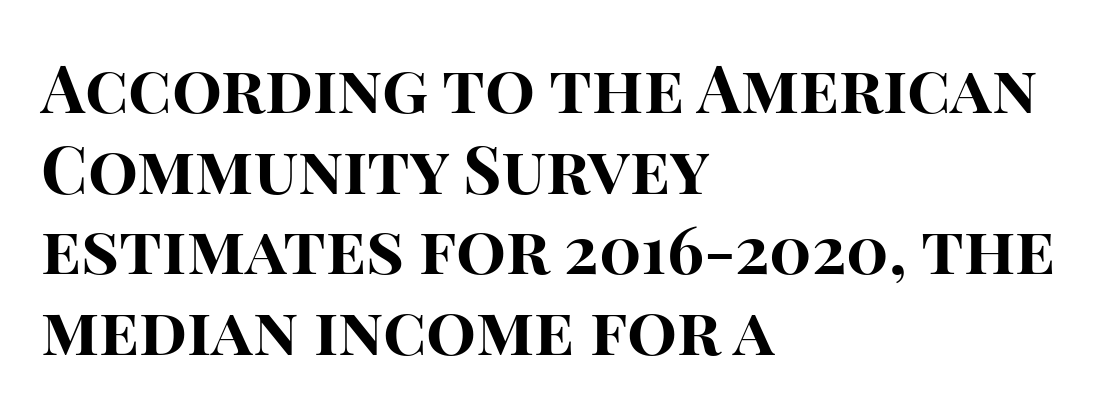
Q: Is the text bold? A: Yes.
Q: Is the text italic (slanted)? A: No, it is upright.
Q: Is the typeface a serif or a sans-serif typeface? A: Sans-serif.
Q: Is the text underlined? A: No.
Q: How is the paragraph aligned? A: Left-aligned.
Q: Is the spacing between letters normal or unusually wide? A: Normal.
Q: Width (condensed, normal, or wide)? A: Normal.
Q: Stroke contrast? A: High.
Q: x-height? A: Large.
Q: Monospaced? A: No.
